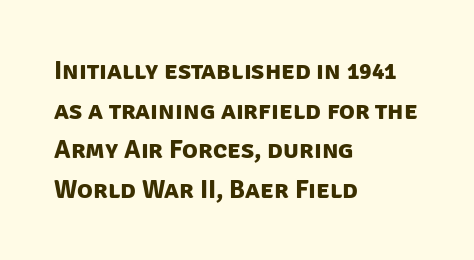
The image shows 26 px bold type; set left-aligned, normal line spacing (1.52x), normal letter spacing, not underlined.
